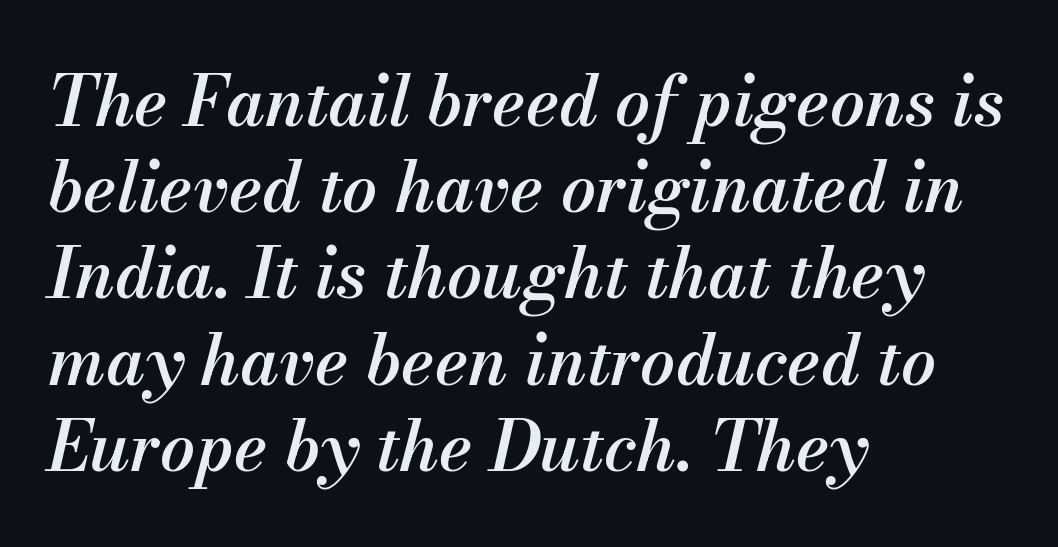
Beneath every word, the page is bare. Look at the tracking — it's just the regular setting, nothing added. The paragraph shown leans on its left margin. Posture: slanted. Proportional: the letters do not fall into vertical columns. Does the leading feel generous? No, just average.
